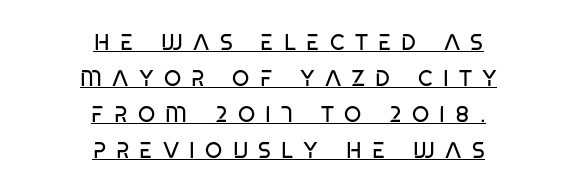
The image shows 22 px text type, upright; set centered, normal line spacing (1.63x), unusually wide letter spacing (+0.46 em), underlined.
